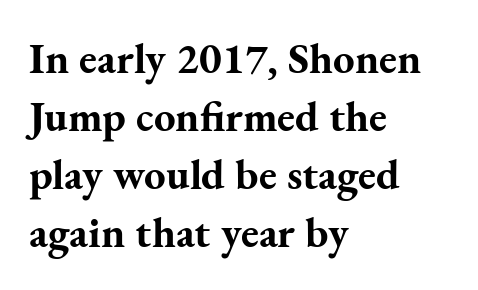
The image shows 43 px bold serif type, upright; set left-aligned, normal line spacing (1.35x), normal letter spacing, not underlined; medium stroke contrast and a small x-height.
